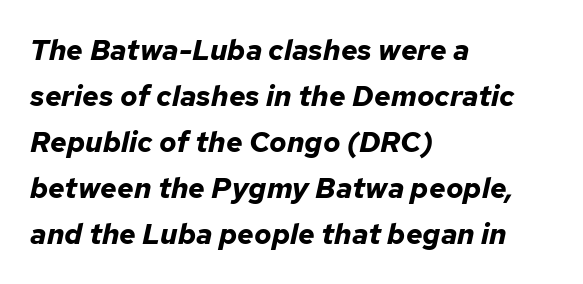
Q: Is the text bold? A: Yes.
Q: Is the text italic (slanted)? A: Yes, it leans right by about 12 degrees.
Q: Is the text underlined? A: No.
Q: How is the paragraph aligned? A: Left-aligned.
Q: Is the spacing between letters normal or unusually wide? A: Normal.
Q: Is the spacing between lines tight, normal or loose? A: Normal.
Q: Width (condensed, normal, or wide)? A: Normal.
Q: Stroke contrast? A: Low.
Q: x-height? A: Medium.
Q: Monospaced? A: No.
